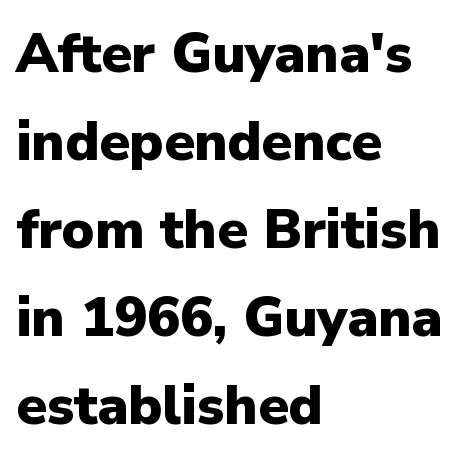
{"serif": "no", "italic": "no", "bold": "yes", "weight": "heavy", "width": "normal", "stroke_contrast": "low", "x_height": "medium", "monospaced": "no", "underline": "no", "align": "left", "line_spacing": "normal", "line_spacing_ratio": 1.6, "letter_spacing": "normal", "letter_spacing_em": 0.0, "glyph_px": 55}
